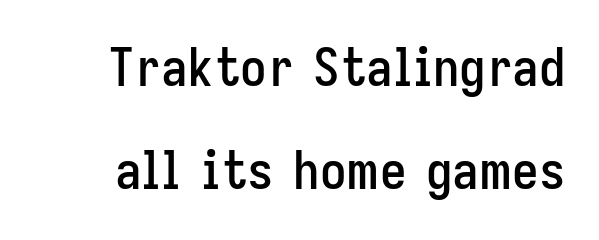
{"serif": "no", "italic": "no", "width": "condensed", "stroke_contrast": "low", "x_height": "medium", "monospaced": "no", "underline": "no", "line_spacing": "loose", "line_spacing_ratio": 1.95, "letter_spacing": "normal", "letter_spacing_em": 0.0, "glyph_px": 53}
